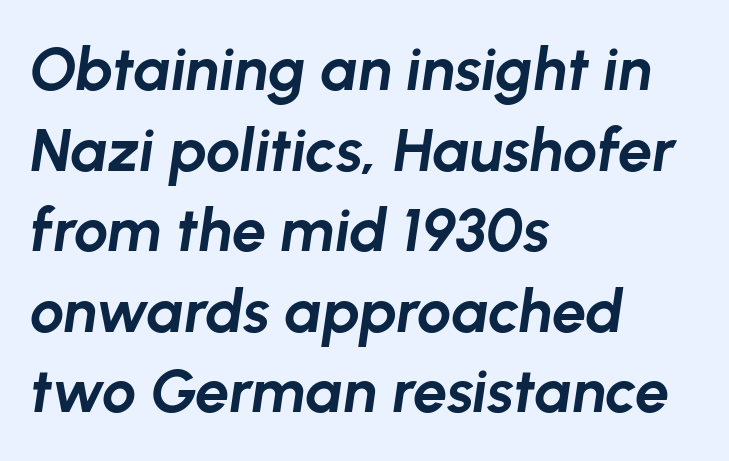
{"italic": "yes", "lean": "right", "slant_degrees": 8, "bold": "yes", "weight": "bold", "width": "normal", "stroke_contrast": "low", "x_height": "medium", "monospaced": "no", "underline": "no", "align": "left", "line_spacing": "normal", "line_spacing_ratio": 1.32, "letter_spacing": "normal", "letter_spacing_em": 0.0, "glyph_px": 61}
